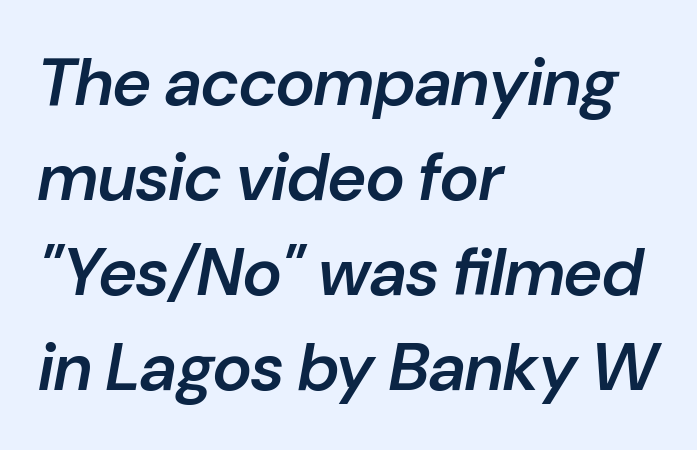
The image shows 67 px semibold type, italic (leaning right); set left-aligned, normal line spacing (1.42x), normal letter spacing, not underlined; low stroke contrast and a medium x-height.
